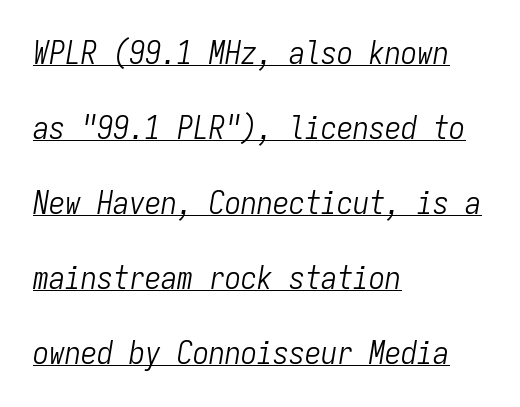
The image shows 32 px light, condensed type, italic (leaning right), monospaced; set left-aligned, loose line spacing (2.34x), normal letter spacing, underlined; low stroke contrast and a medium x-height.
